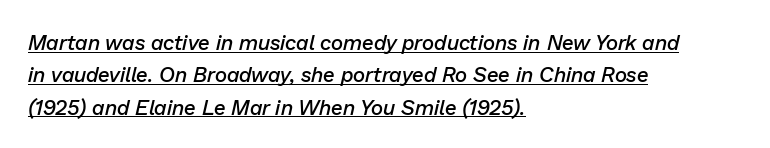
{"italic": "yes", "lean": "right", "slant_degrees": 13, "bold": "semi", "underline": "yes", "align": "left", "line_spacing": "normal", "line_spacing_ratio": 1.54, "letter_spacing": "normal", "letter_spacing_em": 0.0, "glyph_px": 21}
